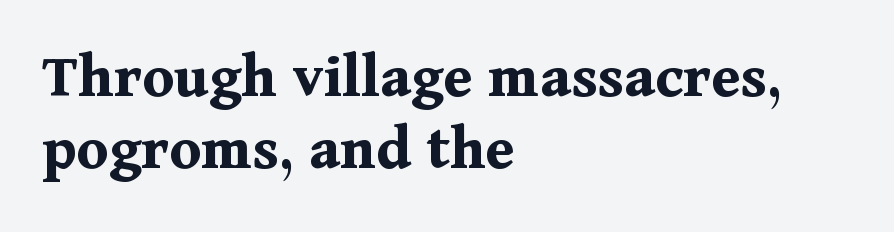
Q: Is the text bold? A: Yes.
Q: Is the text italic (slanted)? A: No, it is upright.
Q: Is the typeface a serif or a sans-serif typeface? A: Serif.
Q: Is the text underlined? A: No.
Q: How is the paragraph aligned? A: Left-aligned.
Q: Is the spacing between letters normal or unusually wide? A: Normal.
Q: Is the spacing between lines tight, normal or loose? A: Tight.
Q: Width (condensed, normal, or wide)? A: Normal.
Q: Stroke contrast? A: Medium.
Q: x-height? A: Medium.
Q: Monospaced? A: No.
